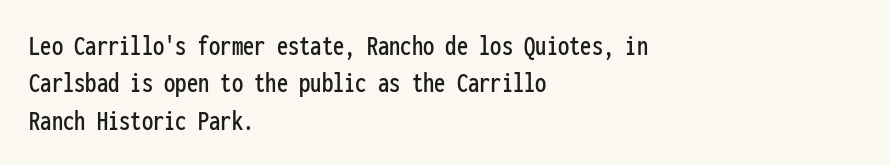
Type style note: lacks serifs. Type without underlining. There is no visible air inserted between adjacent glyphs. Every row of glyphs begins at an identical x-position on the left.
